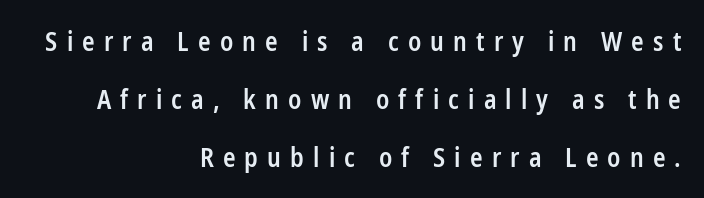
Q: Is the text bold? A: Semi-bold.
Q: Is the text italic (slanted)? A: No, it is upright.
Q: Is the text underlined? A: No.
Q: How is the paragraph aligned? A: Right-aligned.
Q: Is the spacing between letters normal or unusually wide? A: Unusually wide.
Q: Is the spacing between lines tight, normal or loose? A: Loose.
